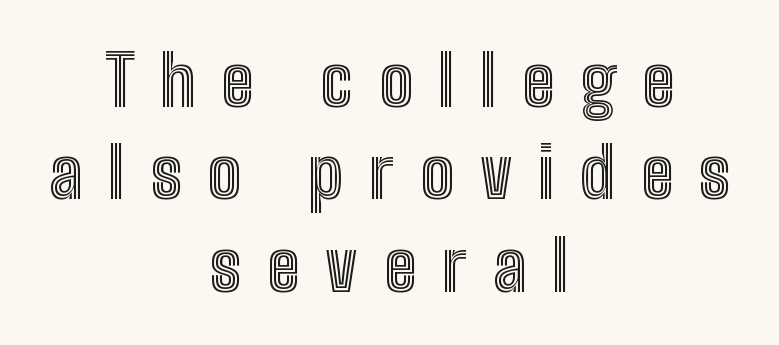
Q: Is the text italic (slanted)? A: No, it is upright.
Q: Is the text underlined? A: No.
Q: How is the paragraph aligned? A: Centered.
Q: Is the spacing between letters normal or unusually wide? A: Unusually wide.
Q: Is the spacing between lines tight, normal or loose? A: Normal.
Q: Width (condensed, normal, or wide)? A: Condensed.
Q: x-height? A: Medium.
Q: Monospaced? A: No.
